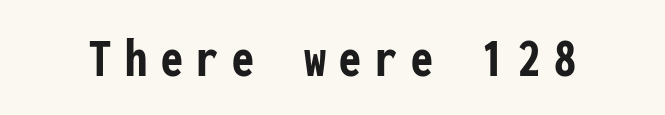
Weight: bold. Words float on clear page, feet unadorned. Characters follow at a spacing far wider than the type designer built in. Do the characters align in a grid? Yes, the font is monospaced.
